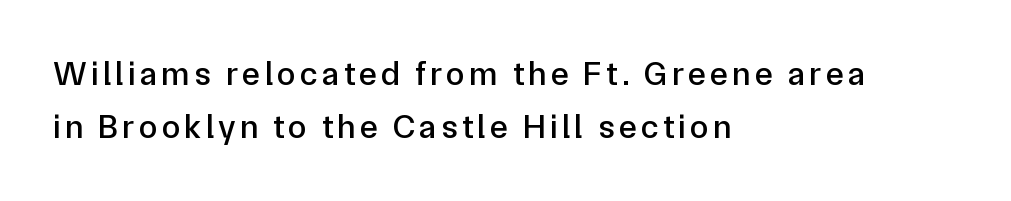
The image shows 34 px sans-serif type, upright; set left-aligned, normal line spacing (1.57x), not underlined; low stroke contrast and a medium x-height.
